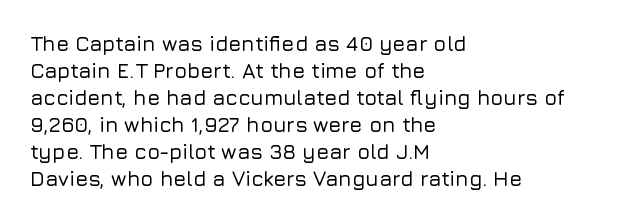
The letters stand straight up with perfectly vertical stems. Tracking here is standard; glyphs follow each other at the usual distance. Whoever set this chose a conventional vertical rhythm. The paragraph has a hard left edge and a soft right edge. Has an underline been added? It has not.
